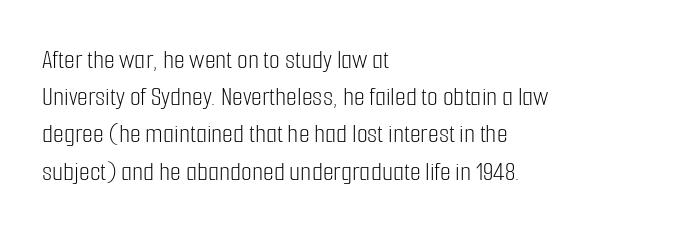
The image shows 28 px light, condensed sans-serif type, upright; set left-aligned, normal line spacing (1.33x), normal letter spacing, not underlined; low stroke contrast and a medium x-height.
